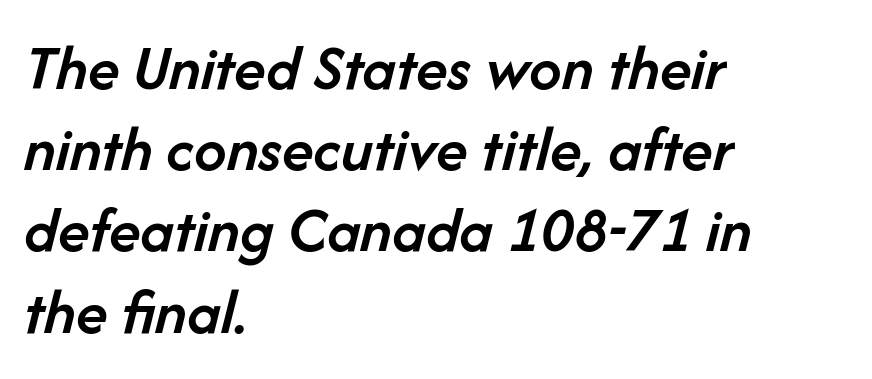
The passage shown is typed in a proportional face where columns would drift. Reading down the column, the eye jumps a familiar distance to each next line. Its strokes are somewhat broadened, the hallmark of semibold type. Check under the words: just untouched page. A student would call this left alignment; a typographer would say flush left, rag right. You could call the tracking neutral — neither tight nor loose.
